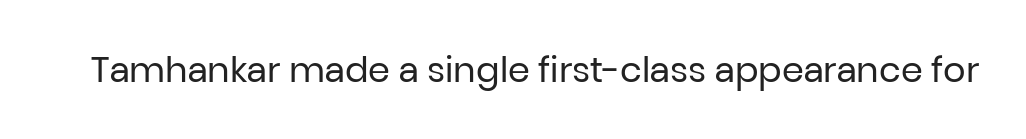
Default kerning and tracking; the words read as compact shapes. The typeface has the unassuming heft of standard copy or less. If you drew a line through each stem, it would be perfectly vertical. The rendering uses natural spacing where letterforms have individual widths.
